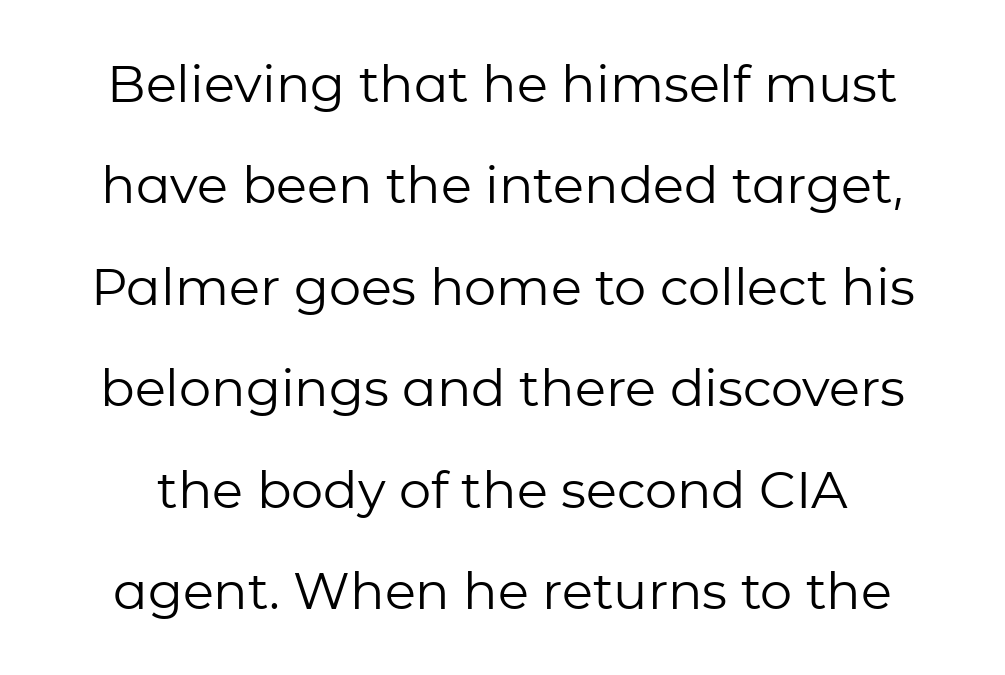
The image shows 51 px regular-weight sans-serif type, upright; set loose line spacing (1.99x), normal letter spacing, not underlined; low stroke contrast and a medium x-height.
